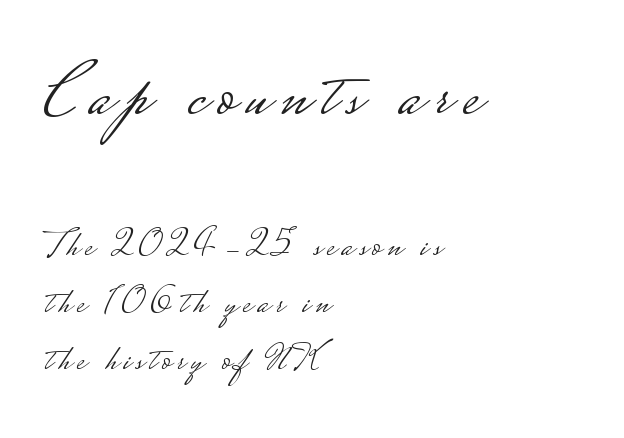
Q: Is the text bold? A: No.
Q: Is the text italic (slanted)? A: Yes.
Q: Is the typeface a serif or a sans-serif typeface? A: Sans-serif.
Q: Is the text underlined? A: No.
Q: How is the paragraph aligned? A: Left-aligned.
Q: Is the spacing between lines tight, normal or loose? A: Normal.
Q: Which block of text is set in a larger size, the first (top) or the second (bottom)? A: The first (top) one.
Q: Width (condensed, normal, or wide)? A: Wide.
Q: Stroke contrast? A: Low.
Q: Monospaced? A: No.
